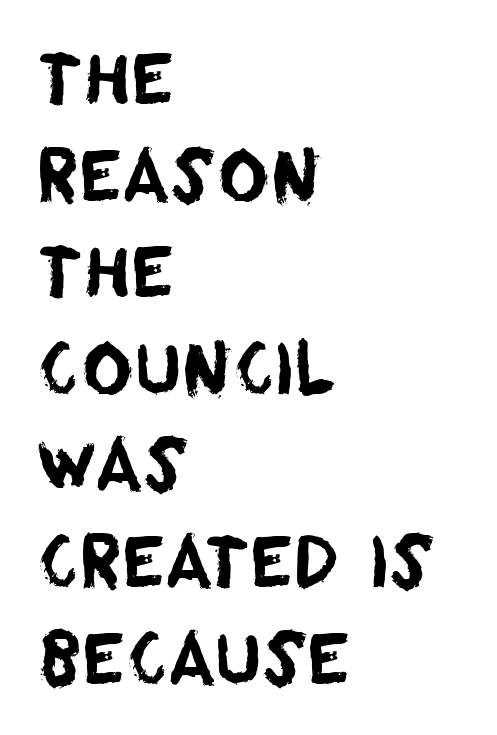
{"serif": "no", "width": "normal", "stroke_contrast": "low", "x_height": "large", "monospaced": "no", "underline": "no", "align": "left", "line_spacing": "normal", "line_spacing_ratio": 1.38, "letter_spacing": "normal", "letter_spacing_em": 0.0, "glyph_px": 70}
